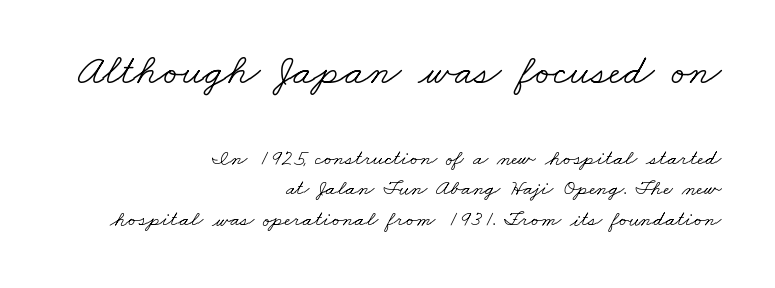
Q: Is the text bold? A: No.
Q: Is the typeface a serif or a sans-serif typeface? A: Serif.
Q: Is the text underlined? A: No.
Q: How is the paragraph aligned? A: Right-aligned.
Q: Is the spacing between letters normal or unusually wide? A: Normal.
Q: Is the spacing between lines tight, normal or loose? A: Normal.
Q: Which block of text is set in a larger size, the first (top) or the second (bottom)? A: The first (top) one.
Q: Width (condensed, normal, or wide)? A: Wide.
Q: Stroke contrast? A: Low.
Q: x-height? A: Small.
Q: Monospaced? A: No.
